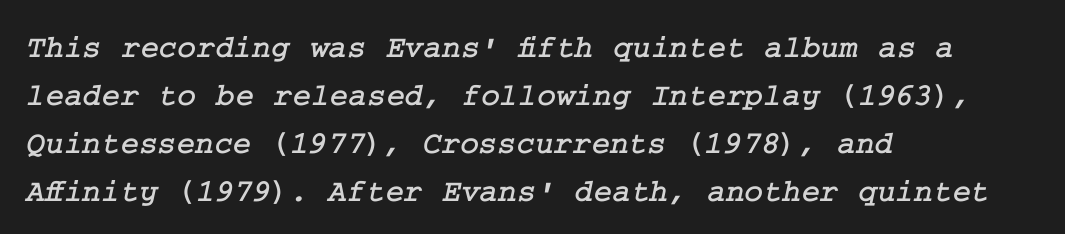
The image shows 32 px serif type; set left-aligned, normal line spacing (1.5x), normal letter spacing, not underlined; low stroke contrast and a medium x-height.
